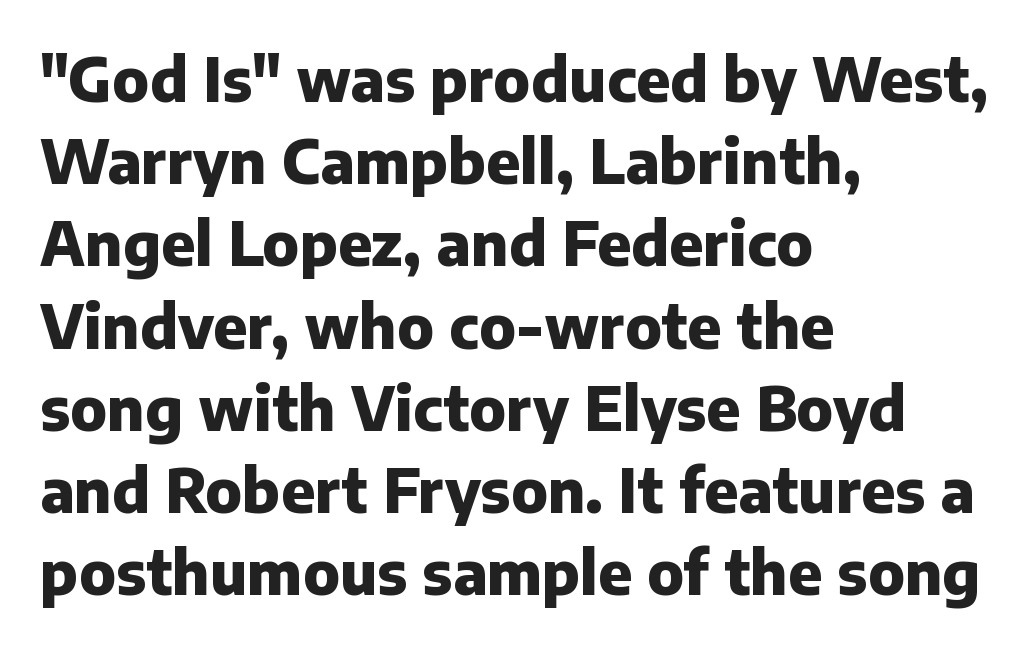
Q: Is the text bold? A: Yes.
Q: Is the text italic (slanted)? A: No, it is upright.
Q: Is the typeface a serif or a sans-serif typeface? A: Sans-serif.
Q: Is the text underlined? A: No.
Q: How is the paragraph aligned? A: Left-aligned.
Q: Is the spacing between letters normal or unusually wide? A: Normal.
Q: Is the spacing between lines tight, normal or loose? A: Normal.
Q: Width (condensed, normal, or wide)? A: Normal.
Q: Stroke contrast? A: Low.
Q: x-height? A: Medium.
Q: Monospaced? A: No.
